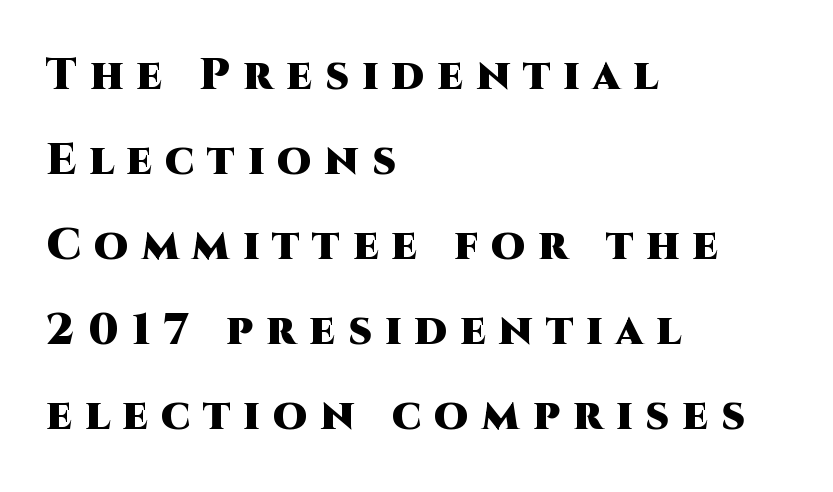
These lines are rendered in a variable-pitch font. The designer dialed line spacing up above the default. The lettering stays uniformly vertical, giving the passage a roman look. Caption: bold face, heavy strokes.
